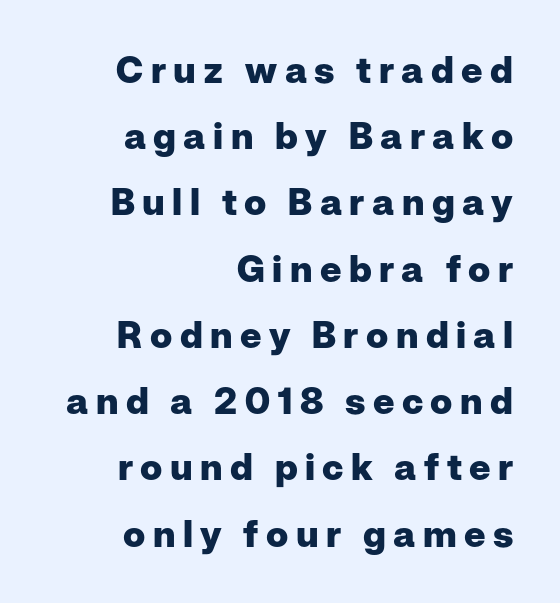
Q: Is the text bold? A: Yes.
Q: Is the text italic (slanted)? A: No, it is upright.
Q: Is the typeface a serif or a sans-serif typeface? A: Sans-serif.
Q: Is the text underlined? A: No.
Q: How is the paragraph aligned? A: Right-aligned.
Q: Is the spacing between letters normal or unusually wide? A: Unusually wide.
Q: Width (condensed, normal, or wide)? A: Normal.
Q: Stroke contrast? A: Low.
Q: x-height? A: Medium.
Q: Monospaced? A: No.
